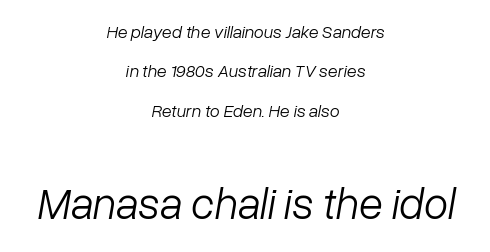
The image shows 44 px light type, italic (leaning right); set centered, loose line spacing (2.19x), normal letter spacing, not underlined; the second (bottom) block is 2.44x larger; low stroke contrast and a medium x-height.
